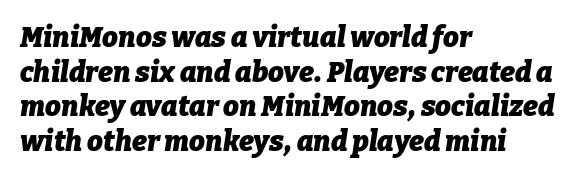
Q: Is the text bold? A: Yes.
Q: Is the text italic (slanted)? A: Yes, it leans right by about 9 degrees.
Q: Is the text underlined? A: No.
Q: How is the paragraph aligned? A: Left-aligned.
Q: Is the spacing between letters normal or unusually wide? A: Normal.
Q: Width (condensed, normal, or wide)? A: Normal.
Q: Stroke contrast? A: Low.
Q: x-height? A: Medium.
Q: Monospaced? A: No.
